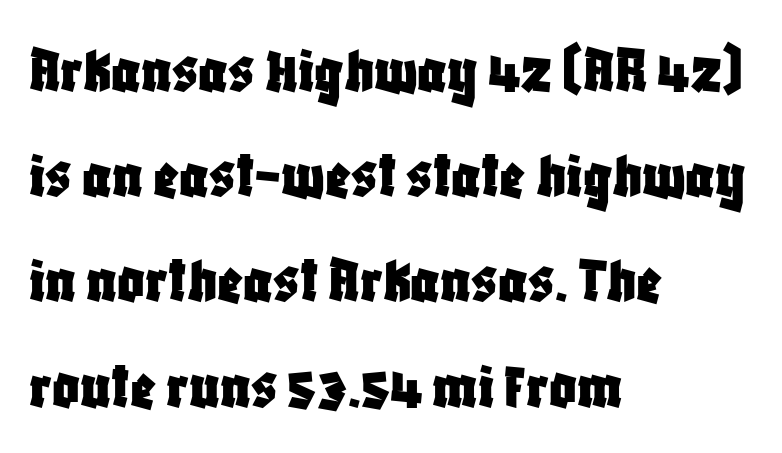
Q: Is the text italic (slanted)? A: No, it is upright.
Q: Is the typeface a serif or a sans-serif typeface? A: Sans-serif.
Q: Is the text underlined? A: No.
Q: How is the paragraph aligned? A: Left-aligned.
Q: Is the spacing between letters normal or unusually wide? A: Normal.
Q: Is the spacing between lines tight, normal or loose? A: Normal.
Q: Width (condensed, normal, or wide)? A: Condensed.
Q: Stroke contrast? A: Low.
Q: x-height? A: Large.
Q: Monospaced? A: No.
